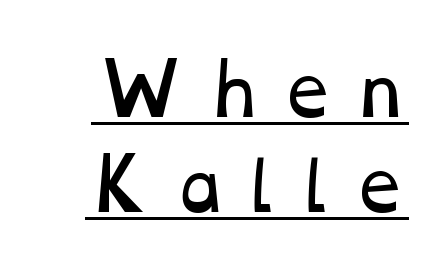
Q: Is the text bold? A: No.
Q: Is the text underlined? A: Yes.
Q: How is the paragraph aligned? A: Right-aligned.
Q: Is the spacing between letters normal or unusually wide? A: Unusually wide.
Q: Is the spacing between lines tight, normal or loose? A: Normal.
Q: Width (condensed, normal, or wide)? A: Wide.
Q: Stroke contrast? A: Low.
Q: x-height? A: Medium.
Q: Monospaced? A: No.
